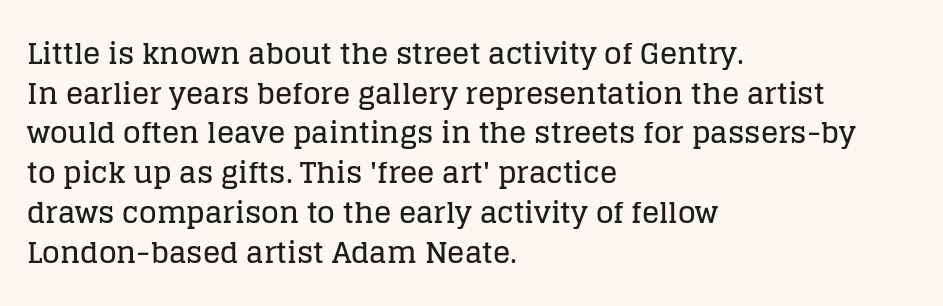
The image shows 29 px serif type, upright; set left-aligned, normal line spacing (1.37x), normal letter spacing, not underlined; low stroke contrast and a large x-height.
